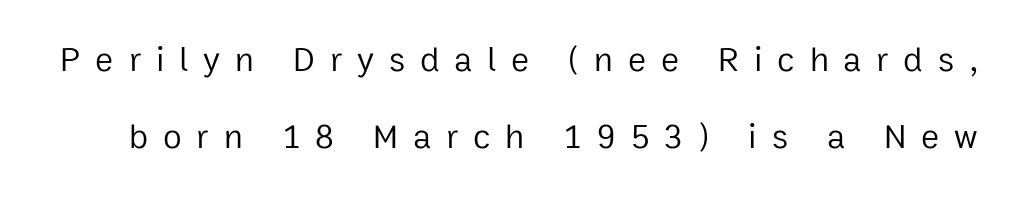
Q: Is the text bold? A: No.
Q: Is the text italic (slanted)? A: No, it is upright.
Q: Is the typeface a serif or a sans-serif typeface? A: Sans-serif.
Q: Is the text underlined? A: No.
Q: Is the spacing between letters normal or unusually wide? A: Unusually wide.
Q: Is the spacing between lines tight, normal or loose? A: Loose.
Q: Width (condensed, normal, or wide)? A: Normal.
Q: Stroke contrast? A: Low.
Q: x-height? A: Medium.
Q: Monospaced? A: No.
